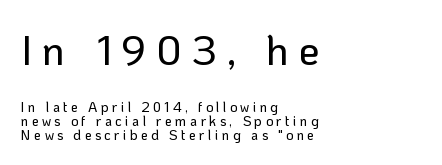
{"serif": "no", "italic": "no", "width": "normal", "stroke_contrast": "low", "x_height": "medium", "monospaced": "no", "underline": "no", "align": "left", "line_spacing": "tight", "line_spacing_ratio": 1.0, "letter_spacing": "wide", "letter_spacing_em": 0.23, "larger_block": "first", "size_ratio": 3.0, "glyph_px": 42}
